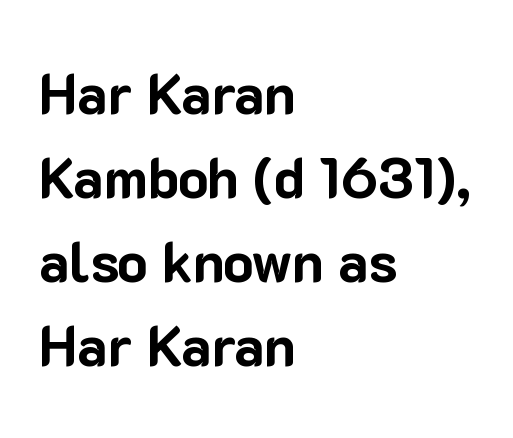
The line-height multiplier appears to be the usual default. Is the block centered? No — it sits flush against the left margin. Tracking value appears to be zero — textbook default spacing. On the weight axis this lands at bold, roughly 700. Words float on clear page, feet unadorned.
